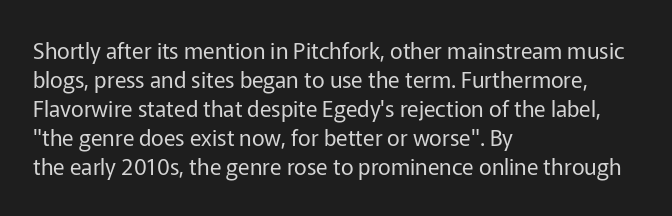
{"italic": "no", "bold": "no", "underline": "no", "align": "left", "line_spacing": "normal", "line_spacing_ratio": 1.32, "letter_spacing": "normal", "letter_spacing_em": 0.0, "glyph_px": 22}
